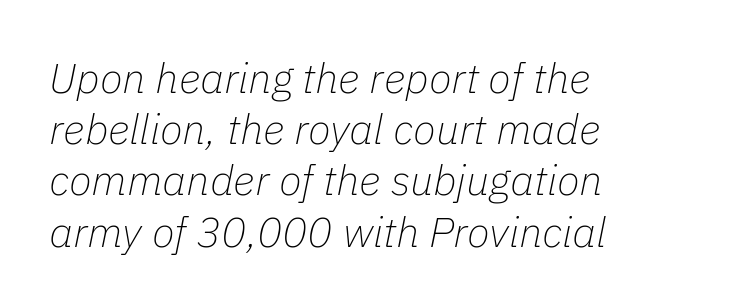
The image shows 42 px thin type, italic (leaning right); set left-aligned, line spacing 1.22x, normal letter spacing, not underlined; low stroke contrast and a medium x-height.
